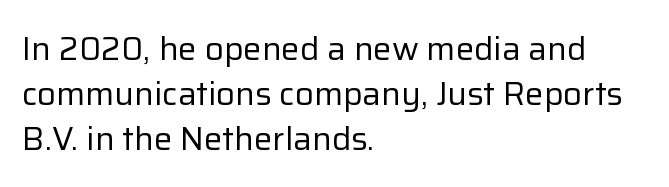
The image shows 33 px regular-weight sans-serif type, upright; set left-aligned, normal line spacing (1.36x), normal letter spacing, not underlined; low stroke contrast and a medium x-height.
